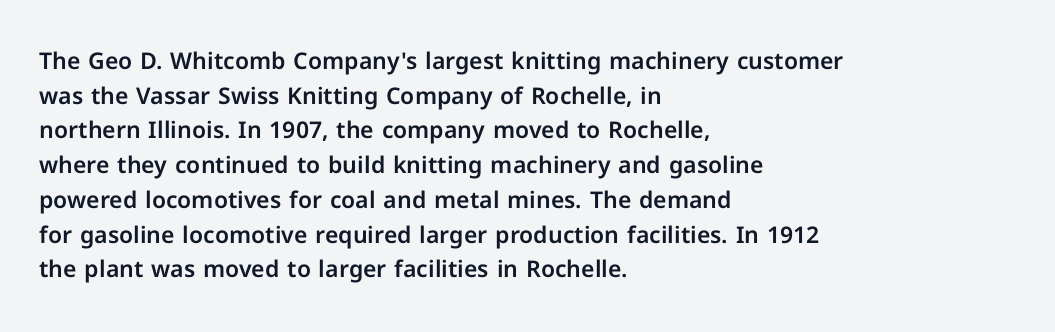
The image shows 23 px text type, upright; set left-aligned, normal line spacing (1.51x), normal letter spacing, not underlined.
